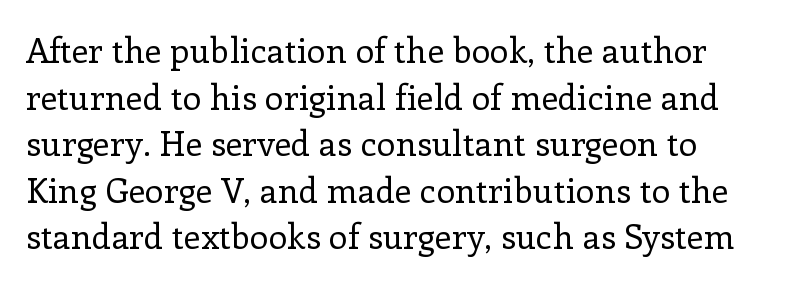
{"serif": "yes", "italic": "no", "bold": "no", "weight": "regular", "width": "normal", "stroke_contrast": "low", "x_height": "medium", "monospaced": "no", "underline": "no", "line_spacing": "normal", "line_spacing_ratio": 1.37, "letter_spacing": "normal", "letter_spacing_em": 0.0, "glyph_px": 34}
